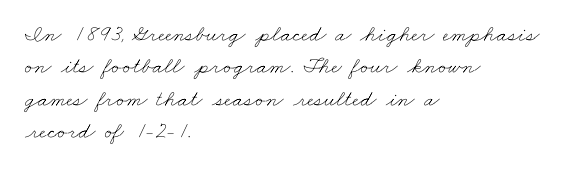
The image shows 23 px text type; set left-aligned, normal line spacing (1.41x), normal letter spacing, not underlined.
